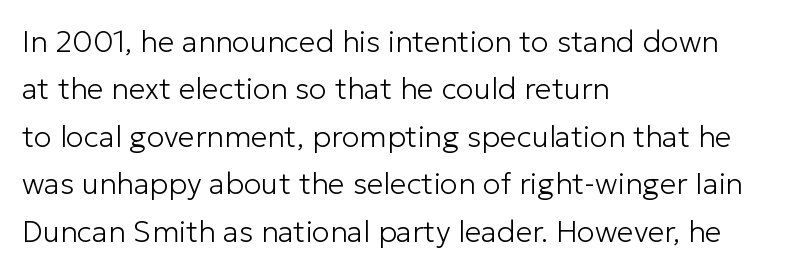
Ordinary non-slanted type is in use. Horizontal alignment here is leftward, the default for most running prose. Vertical spacing — default. Stems here are at most as thick as an everyday book face. The letters sit at their default tracking, neither squeezed nor spread. The designer went with a sans here, leaving each stem footless.
